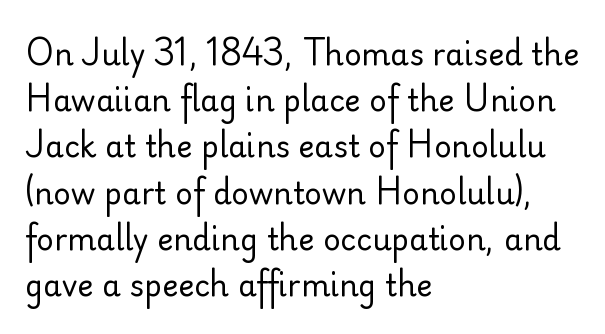
The image shows 30 px regular-weight sans-serif type, upright; set left-aligned, normal line spacing (1.54x), normal letter spacing, not underlined; low stroke contrast and a small x-height.
